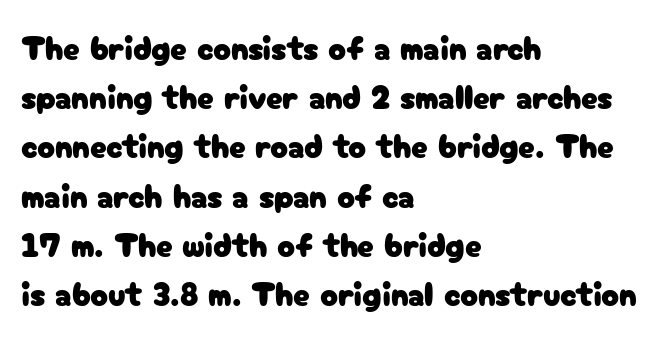
The image shows 33 px sans-serif type, upright; set left-aligned, normal line spacing (1.49x), normal letter spacing, not underlined; low stroke contrast and a medium x-height.
